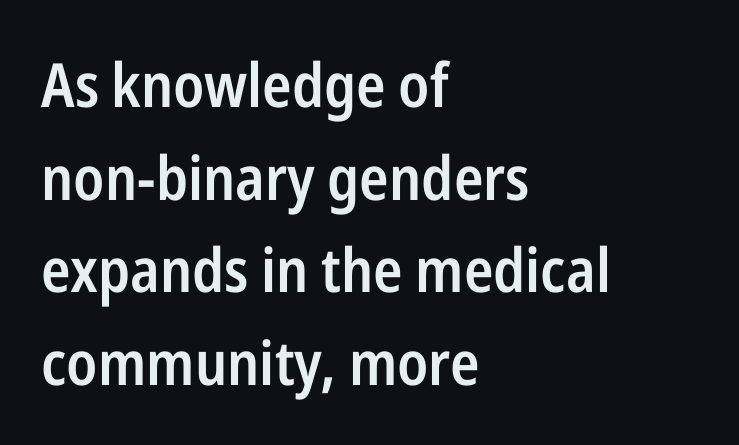
{"serif": "no", "italic": "no", "bold": "semi", "weight": "semibold", "width": "condensed", "stroke_contrast": "low", "x_height": "medium", "monospaced": "no", "underline": "no", "align": "left", "line_spacing": "normal", "line_spacing_ratio": 1.52, "letter_spacing": "normal", "letter_spacing_em": 0.0, "glyph_px": 61}
